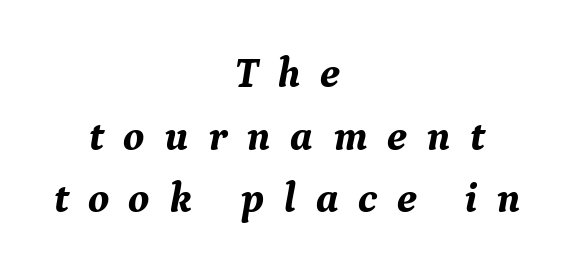
Q: Is the text bold? A: Yes.
Q: Is the text italic (slanted)? A: Yes, it leans right by about 9 degrees.
Q: Is the typeface a serif or a sans-serif typeface? A: Serif.
Q: Is the text underlined? A: No.
Q: How is the paragraph aligned? A: Centered.
Q: Is the spacing between letters normal or unusually wide? A: Unusually wide.
Q: Is the spacing between lines tight, normal or loose? A: Normal.
Q: Width (condensed, normal, or wide)? A: Normal.
Q: Stroke contrast? A: Medium.
Q: x-height? A: Medium.
Q: Monospaced? A: No.
